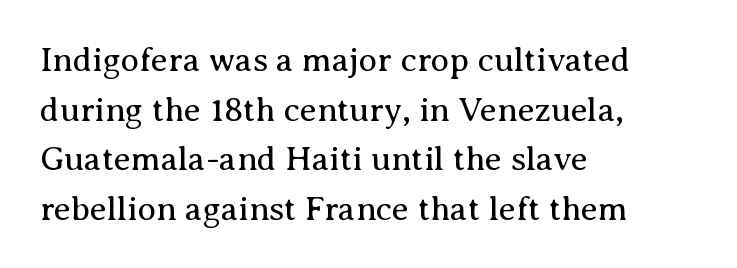
Q: Is the text bold? A: No.
Q: Is the text italic (slanted)? A: No, it is upright.
Q: Is the typeface a serif or a sans-serif typeface? A: Serif.
Q: Is the text underlined? A: No.
Q: How is the paragraph aligned? A: Left-aligned.
Q: Is the spacing between letters normal or unusually wide? A: Normal.
Q: Is the spacing between lines tight, normal or loose? A: Normal.
Q: Width (condensed, normal, or wide)? A: Normal.
Q: Stroke contrast? A: Medium.
Q: x-height? A: Medium.
Q: Monospaced? A: No.
